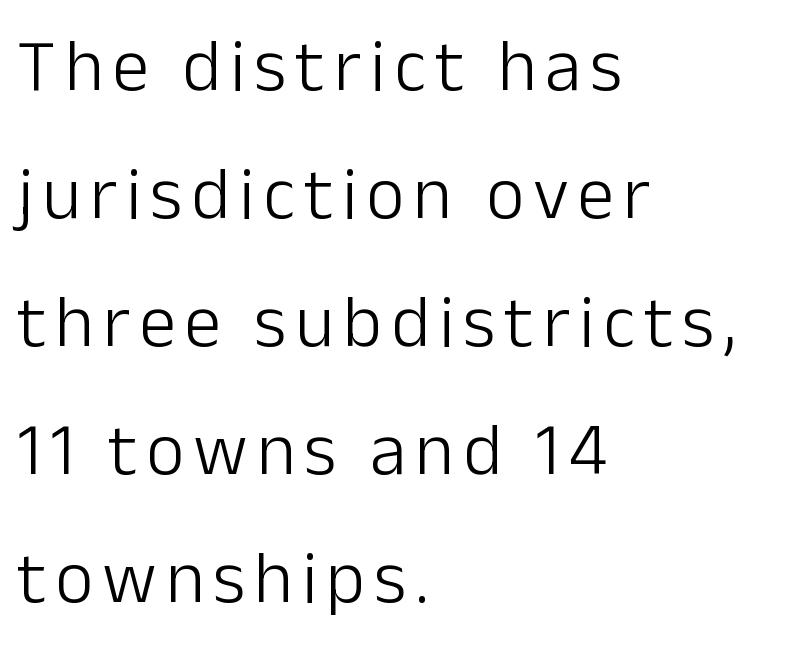
The image shows 74 px light sans-serif type, upright; set left-aligned, line spacing 1.73x, not underlined; low stroke contrast and a medium x-height.
